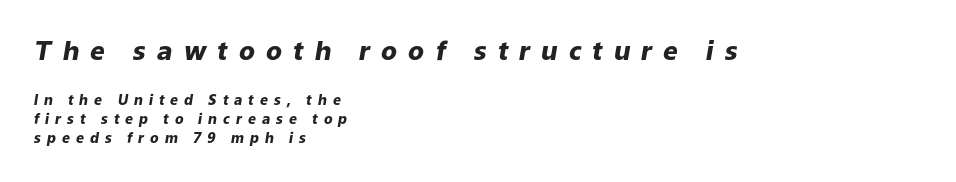
{"italic": "yes", "lean": "right", "slant_degrees": 9, "bold": "yes", "underline": "no", "align": "left", "line_spacing": "normal", "line_spacing_ratio": 1.38, "letter_spacing": "wide", "letter_spacing_em": 0.43, "larger_block": "first", "size_ratio": 1.86, "glyph_px": 26}
